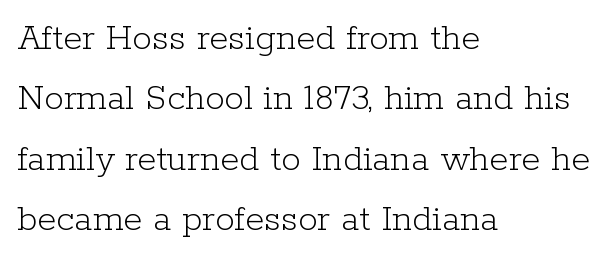
The image shows 39 px light serif type, upright; set left-aligned, normal line spacing (1.55x), normal letter spacing, not underlined; low stroke contrast and a medium x-height.
